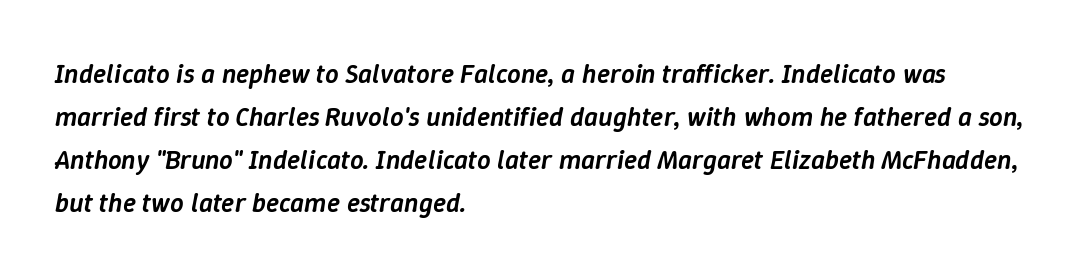
Q: Is the text bold? A: Semi-bold.
Q: Is the text italic (slanted)? A: Yes, it leans right by about 9 degrees.
Q: Is the text underlined? A: No.
Q: How is the paragraph aligned? A: Left-aligned.
Q: Is the spacing between letters normal or unusually wide? A: Normal.
Q: Is the spacing between lines tight, normal or loose? A: Normal.
